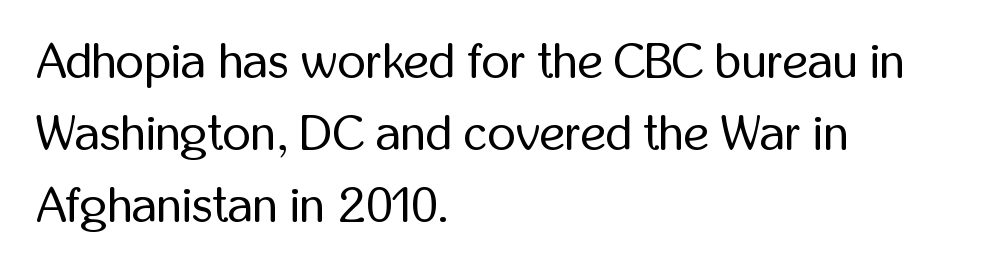
The image shows 49 px regular-weight, condensed sans-serif type, upright; set left-aligned, normal line spacing (1.47x), normal letter spacing, not underlined; low stroke contrast and a medium x-height.
